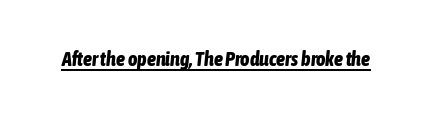
The image shows 20 px bold type, italic (leaning right); set normal letter spacing, underlined.
